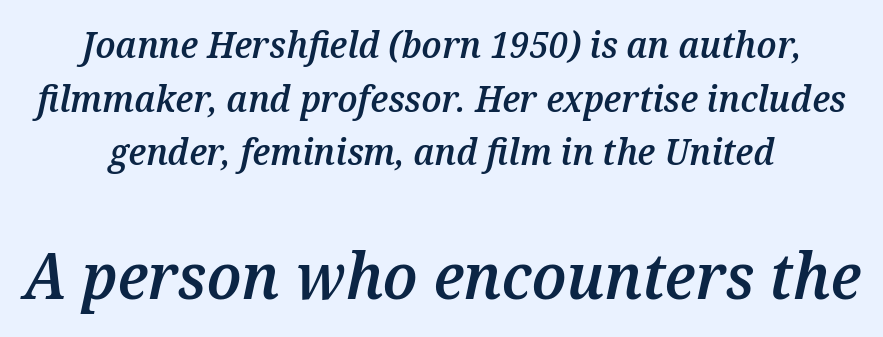
Q: Is the text bold? A: Semi-bold.
Q: Is the text italic (slanted)? A: Yes, it leans right by about 12 degrees.
Q: Is the text underlined? A: No.
Q: How is the paragraph aligned? A: Centered.
Q: Is the spacing between letters normal or unusually wide? A: Normal.
Q: Is the spacing between lines tight, normal or loose? A: Normal.
Q: Which block of text is set in a larger size, the first (top) or the second (bottom)? A: The second (bottom) one.
Q: Width (condensed, normal, or wide)? A: Normal.
Q: Stroke contrast? A: Medium.
Q: x-height? A: Medium.
Q: Monospaced? A: No.
